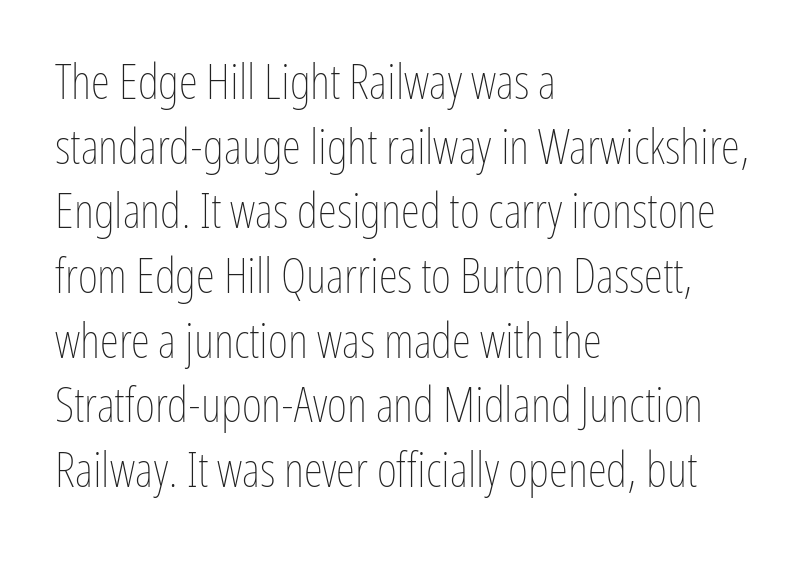
The image shows 49 px thin, condensed type, upright; set left-aligned, normal line spacing (1.32x), normal letter spacing, not underlined; low stroke contrast and a medium x-height.
